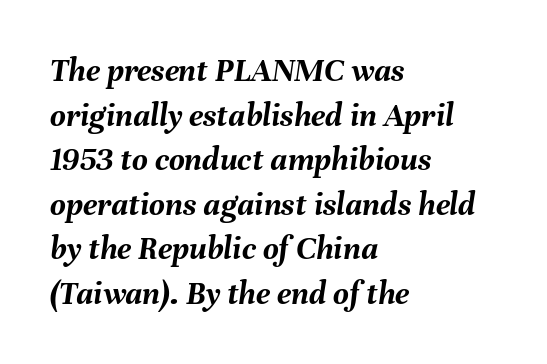
Q: Is the text bold? A: Yes.
Q: Is the text italic (slanted)? A: Yes, it leans right by about 8 degrees.
Q: Is the text underlined? A: No.
Q: How is the paragraph aligned? A: Left-aligned.
Q: Is the spacing between letters normal or unusually wide? A: Normal.
Q: Is the spacing between lines tight, normal or loose? A: Normal.
Q: Width (condensed, normal, or wide)? A: Normal.
Q: Stroke contrast? A: Medium.
Q: x-height? A: Medium.
Q: Monospaced? A: No.
